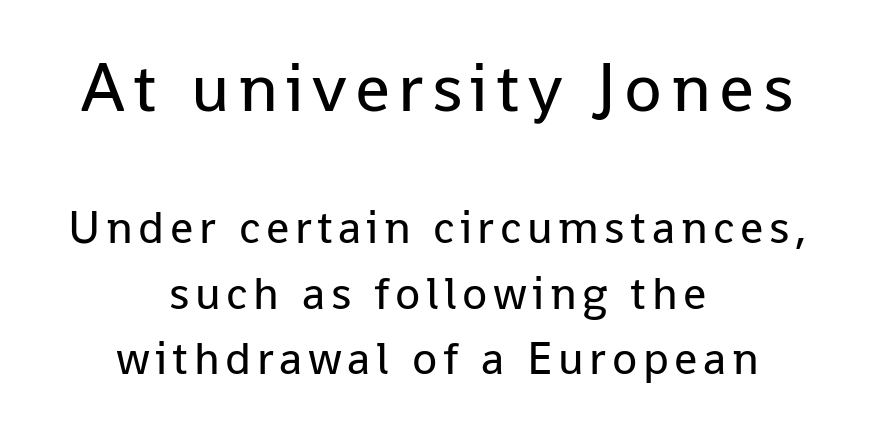
Each letter keeps its own natural width here, so spacing adapts to shape. The setting favours the middle, as headings and verse often do. The block sitting higher on the canvas is the one with enlarged characters. The axis of the letterforms is exactly vertical.
